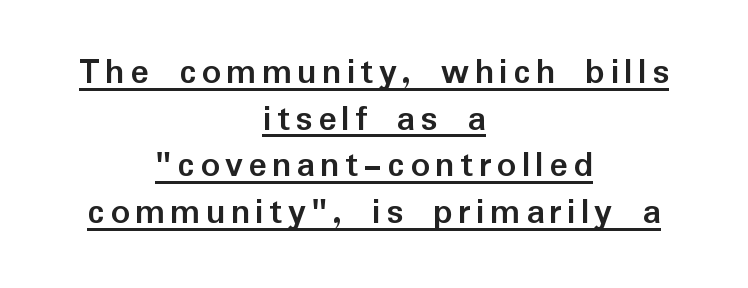
The image shows 38 px semibold sans-serif type, upright; set centered, line spacing 1.23x, underlined; low stroke contrast and a medium x-height.
